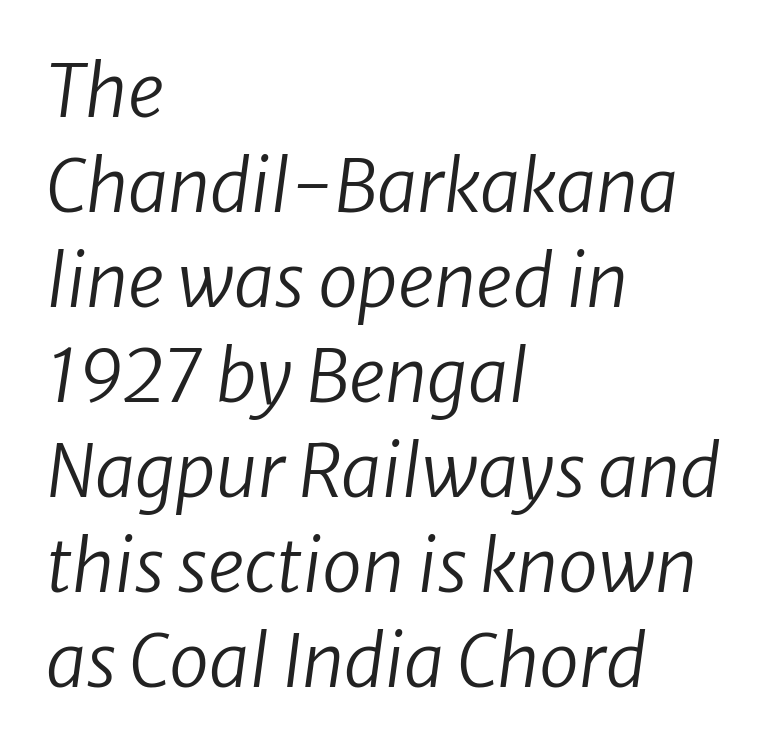
{"italic": "yes", "lean": "right", "slant_degrees": 8, "bold": "no", "weight": "regular", "width": "normal", "stroke_contrast": "low", "x_height": "medium", "monospaced": "no", "underline": "no", "align": "left", "line_spacing": "normal", "line_spacing_ratio": 1.32, "letter_spacing": "normal", "letter_spacing_em": 0.0, "glyph_px": 72}
